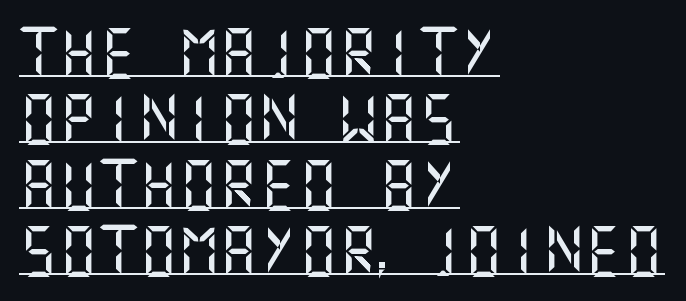
Q: Is the text italic (slanted)? A: No, it is upright.
Q: Is the typeface a serif or a sans-serif typeface? A: Sans-serif.
Q: Is the text underlined? A: Yes.
Q: How is the paragraph aligned? A: Left-aligned.
Q: Is the spacing between letters normal or unusually wide? A: Normal.
Q: Is the spacing between lines tight, normal or loose? A: Normal.
Q: Width (condensed, normal, or wide)? A: Normal.
Q: Stroke contrast? A: Medium.
Q: x-height? A: Large.
